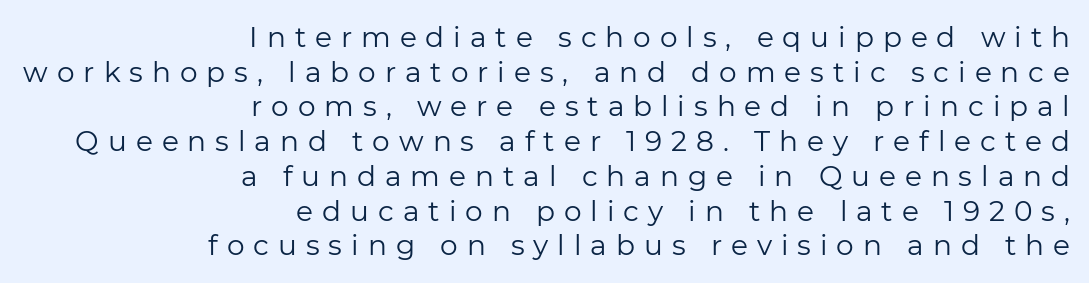
The image shows 28 px regular-weight sans-serif type, upright; set right-aligned, line spacing 1.24x, unusually wide letter spacing (+0.32 em), not underlined; low stroke contrast and a medium x-height.
